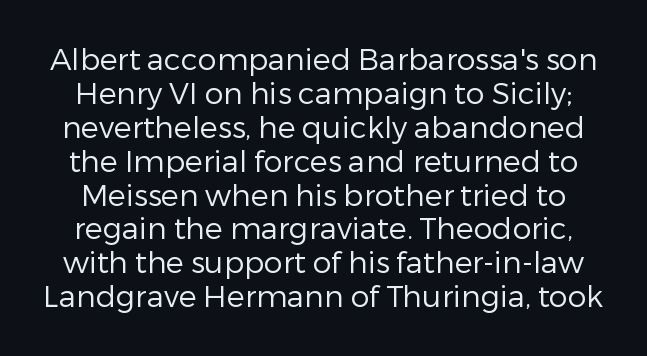
{"serif": "no", "italic": "no", "bold": "no", "weight": "regular", "width": "normal", "stroke_contrast": "low", "x_height": "medium", "monospaced": "no", "underline": "no", "line_spacing": "tight", "line_spacing_ratio": 1.13, "letter_spacing": "normal", "letter_spacing_em": 0.0, "glyph_px": 30}
